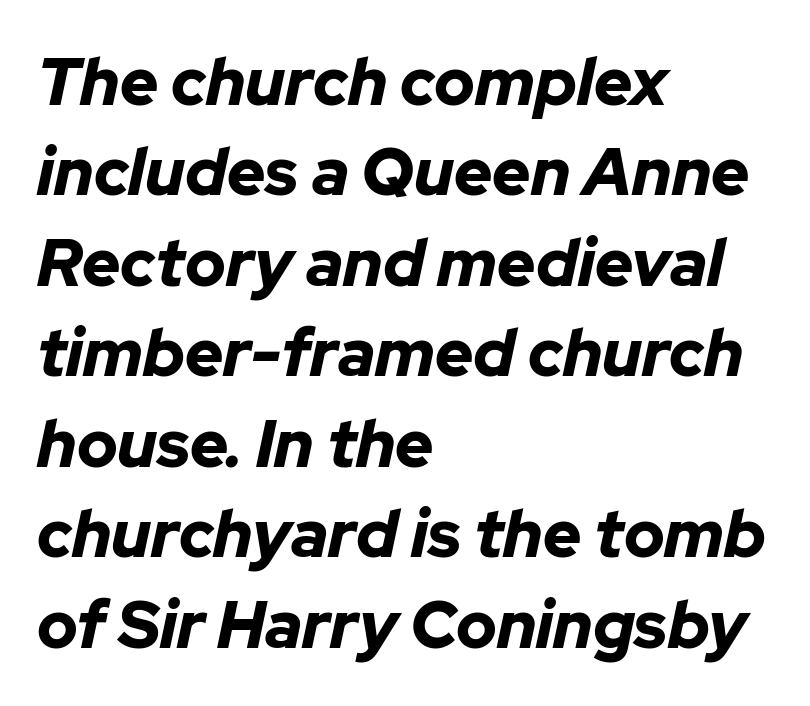
The image shows 66 px bold type, italic (leaning right); set left-aligned, normal line spacing (1.37x), normal letter spacing, not underlined; low stroke contrast and a medium x-height.
